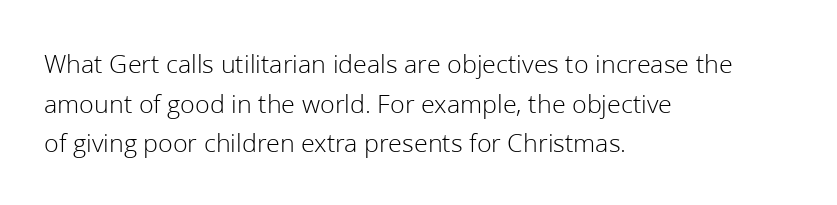
The image shows 27 px text type, upright; set left-aligned, normal line spacing (1.47x), normal letter spacing, not underlined.
